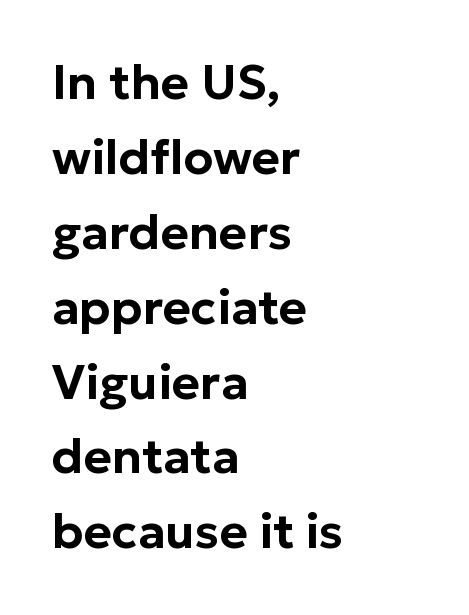
No italicization has been applied; the sample stays upright. This sample is left-justified, so line endings fall wherever the words run out. Leading matches the norm, producing a regular column. Tracking value appears to be zero — textbook default spacing.
